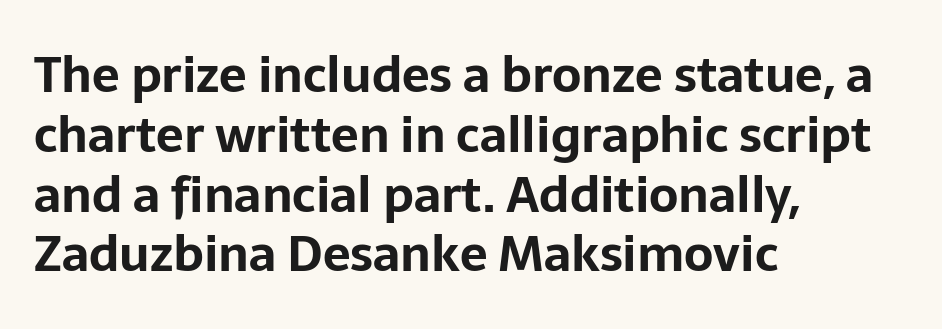
Q: Is the text bold? A: Yes.
Q: Is the text italic (slanted)? A: No, it is upright.
Q: Is the typeface a serif or a sans-serif typeface? A: Sans-serif.
Q: Is the text underlined? A: No.
Q: How is the paragraph aligned? A: Left-aligned.
Q: Is the spacing between letters normal or unusually wide? A: Normal.
Q: Width (condensed, normal, or wide)? A: Normal.
Q: Stroke contrast? A: Low.
Q: x-height? A: Medium.
Q: Monospaced? A: No.
